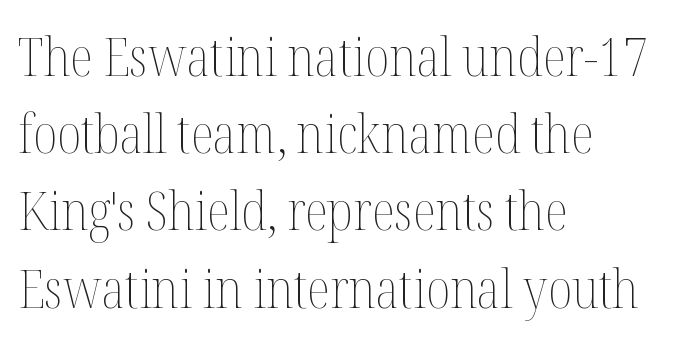
Letters rest on an invisible, unmarked baseline. This is roman type, the default non-slanted kind. Character widths vary here, with narrow letters taking less room than wide ones. Between one letter and the next there's only the usual sliver of space. Caption: face not bold, strokes unweighted.
